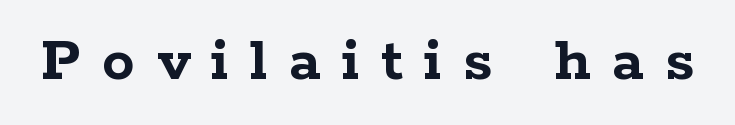
The image shows 65 px semibold, wide serif type, upright; set unusually wide letter spacing (+0.33 em), not underlined; low stroke contrast and a medium x-height.
